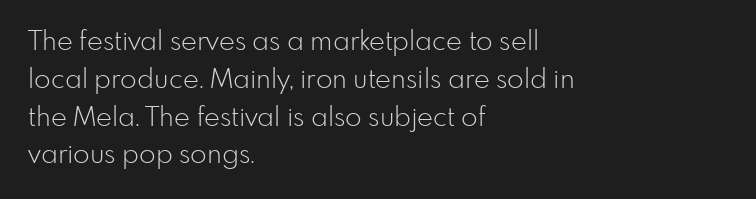
{"italic": "no", "bold": "no", "underline": "no", "align": "left", "line_spacing": "normal", "line_spacing_ratio": 1.4, "letter_spacing": "normal", "letter_spacing_em": 0.0, "glyph_px": 27}
